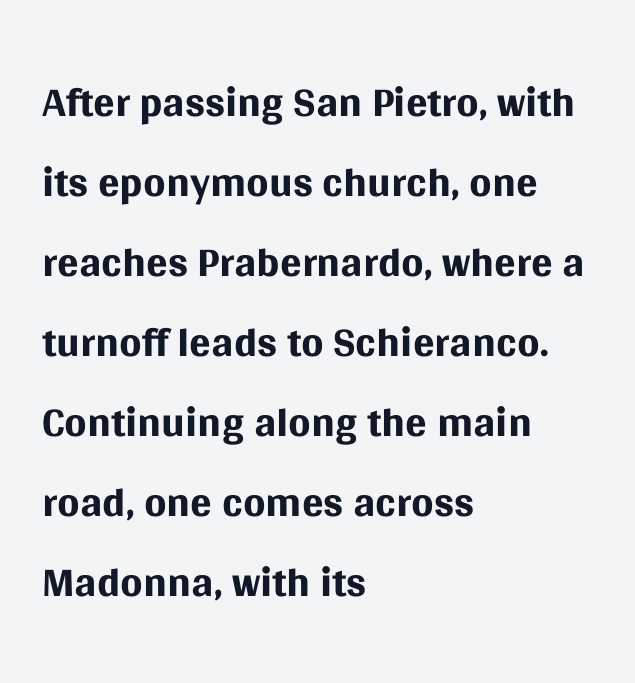
No chunkiness to these letters — they're not bold. Caption: standard tracking, unaltered. Vertical strokes here are truly vertical. Horizontal alignment here is leftward, the default for most running prose.
